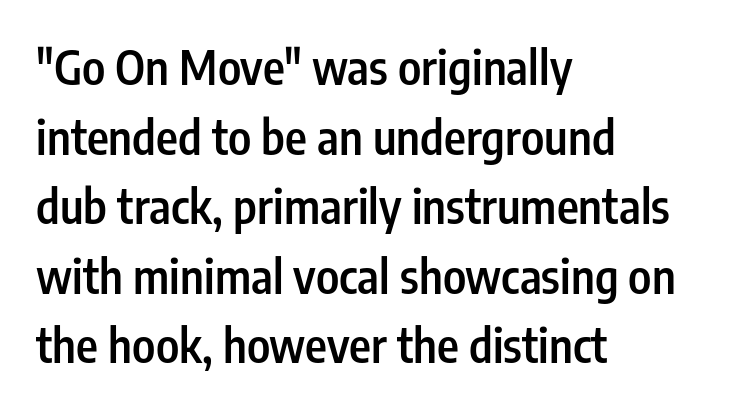
Q: Is the text bold? A: Semi-bold.
Q: Is the text italic (slanted)? A: No, it is upright.
Q: Is the typeface a serif or a sans-serif typeface? A: Sans-serif.
Q: Is the text underlined? A: No.
Q: How is the paragraph aligned? A: Left-aligned.
Q: Is the spacing between letters normal or unusually wide? A: Normal.
Q: Is the spacing between lines tight, normal or loose? A: Normal.
Q: Width (condensed, normal, or wide)? A: Condensed.
Q: Stroke contrast? A: Low.
Q: x-height? A: Medium.
Q: Monospaced? A: No.
